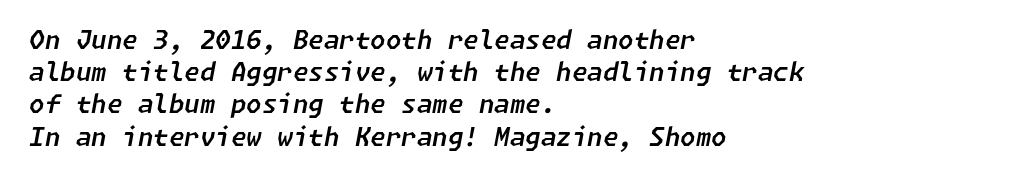
Rows of type keep a routine distance in the vertical direction. The letterforms sit shoulder to shoulder at normal distance. Every character sits at an angle, as italics do. Horizontally, the lines are justified to the leading edge only.
